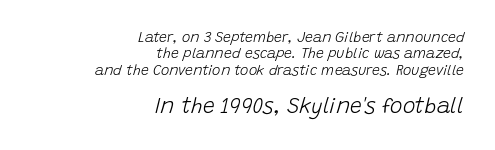
{"italic": "yes", "lean": "right", "slant_degrees": 15, "bold": "no", "underline": "no", "align": "right", "line_spacing_ratio": 1.17, "letter_spacing": "normal", "letter_spacing_em": 0.0, "larger_block": "second", "size_ratio": 1.5, "glyph_px": 21}
